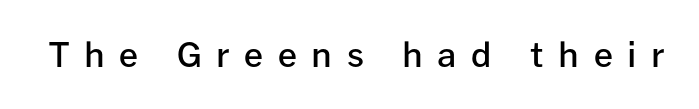
Q: Is the text bold? A: Semi-bold.
Q: Is the text italic (slanted)? A: No, it is upright.
Q: Is the typeface a serif or a sans-serif typeface? A: Sans-serif.
Q: Is the text underlined? A: No.
Q: Is the spacing between letters normal or unusually wide? A: Unusually wide.
Q: Width (condensed, normal, or wide)? A: Normal.
Q: Stroke contrast? A: Low.
Q: x-height? A: Medium.
Q: Monospaced? A: No.
